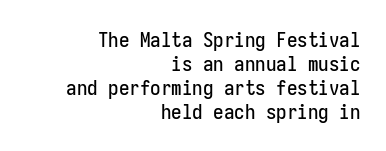
The image shows 21 px text type, upright; set right-aligned, tight line spacing (1.14x), normal letter spacing, not underlined.
